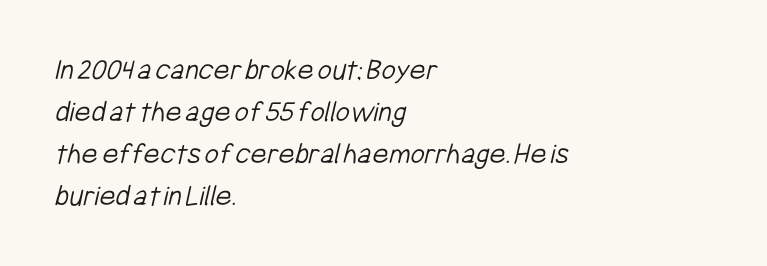
{"serif": "no", "bold": "no", "weight": "light", "width": "condensed", "stroke_contrast": "low", "x_height": "medium", "monospaced": "no", "underline": "no", "align": "left", "line_spacing": "normal", "line_spacing_ratio": 1.35, "letter_spacing": "normal", "letter_spacing_em": 0.0, "glyph_px": 31}
